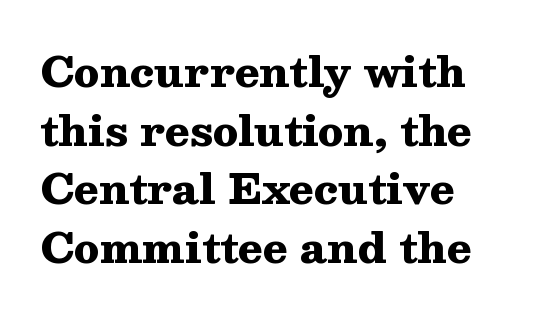
{"serif": "yes", "italic": "no", "bold": "yes", "weight": "heavy", "width": "wide", "stroke_contrast": "medium", "x_height": "medium", "monospaced": "no", "underline": "no", "line_spacing": "normal", "line_spacing_ratio": 1.43, "letter_spacing": "normal", "letter_spacing_em": 0.0, "glyph_px": 41}
